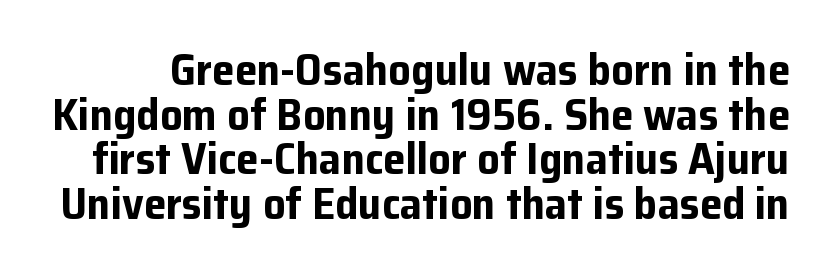
Q: Is the text bold? A: Yes.
Q: Is the text italic (slanted)? A: No, it is upright.
Q: Is the typeface a serif or a sans-serif typeface? A: Sans-serif.
Q: Is the text underlined? A: No.
Q: Is the spacing between letters normal or unusually wide? A: Normal.
Q: Is the spacing between lines tight, normal or loose? A: Tight.
Q: Width (condensed, normal, or wide)? A: Normal.
Q: Stroke contrast? A: Low.
Q: x-height? A: Medium.
Q: Monospaced? A: No.
